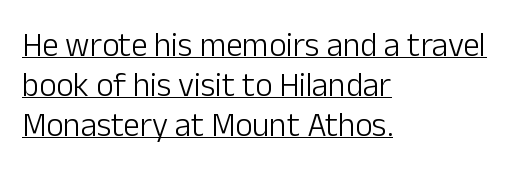
{"serif": "no", "italic": "no", "bold": "no", "weight": "light", "width": "normal", "stroke_contrast": "low", "x_height": "medium", "monospaced": "no", "underline": "yes", "align": "left", "line_spacing_ratio": 1.21, "letter_spacing": "normal", "letter_spacing_em": 0.0, "glyph_px": 33}
